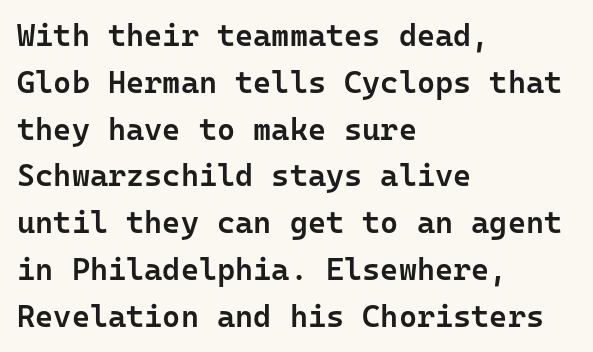
This sample has the even, mechanical cadence of fixed-width lettering. Compared with typical paragraphs, the rows here are spaced about the same. The horizontal fit of the characters is conventional and even. Each row of text sits above clean, open space.
